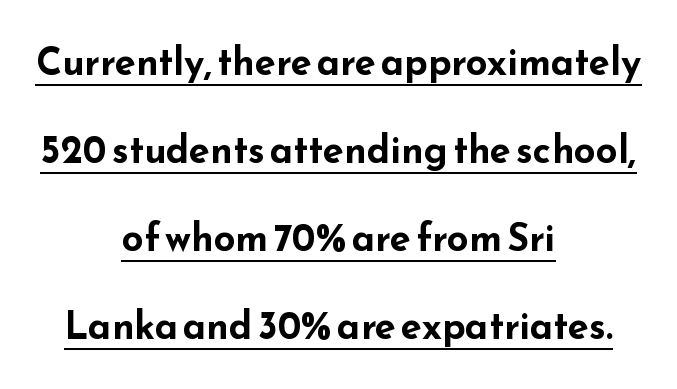
{"serif": "no", "italic": "no", "bold": "yes", "weight": "bold", "width": "wide", "stroke_contrast": "low", "x_height": "small", "monospaced": "no", "underline": "yes", "align": "center", "line_spacing": "loose", "line_spacing_ratio": 2.32, "letter_spacing": "normal", "letter_spacing_em": 0.0, "glyph_px": 38}
